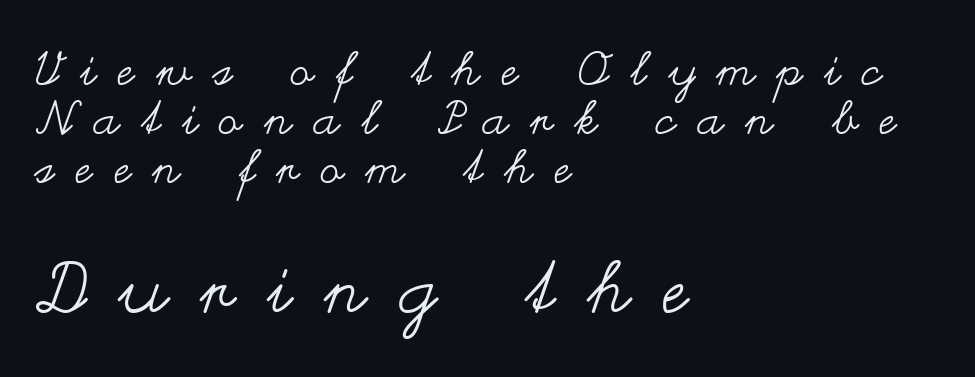
{"bold": "no", "weight": "regular", "width": "wide", "stroke_contrast": "medium", "x_height": "small", "monospaced": "no", "underline": "no", "align": "left", "line_spacing": "tight", "line_spacing_ratio": 1.04, "letter_spacing": "wide", "letter_spacing_em": 0.47, "larger_block": "second", "size_ratio": 1.51, "glyph_px": 71}
